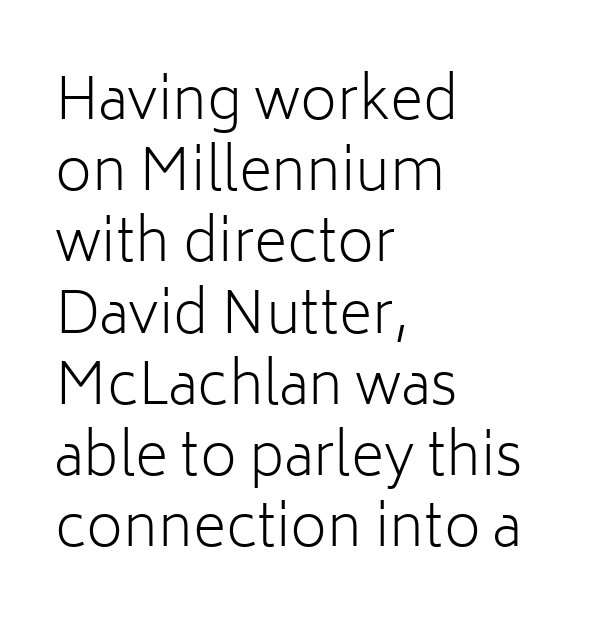
{"serif": "no", "italic": "no", "bold": "no", "weight": "light", "width": "normal", "stroke_contrast": "low", "x_height": "medium", "monospaced": "no", "underline": "no", "align": "left", "line_spacing": "normal", "line_spacing_ratio": 1.25, "letter_spacing": "normal", "letter_spacing_em": 0.0, "glyph_px": 57}
